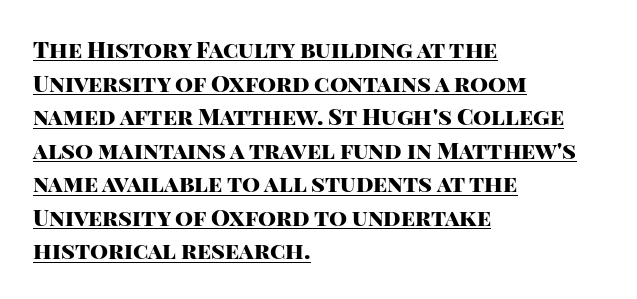
The passage shown has conventional tracking throughout. All the whitespace from short lines collects on the right. This is underlined copy, the kind a proofreader might mark for attention. If you drew a line through each stem, it would be perfectly vertical. These lines sit exactly where default settings would place them.
